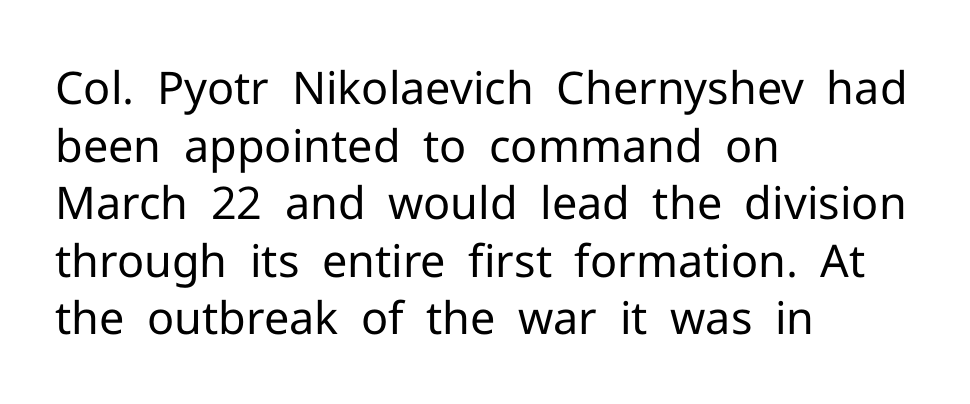
Q: Is the text bold? A: No.
Q: Is the text italic (slanted)? A: No, it is upright.
Q: Is the typeface a serif or a sans-serif typeface? A: Sans-serif.
Q: Is the text underlined? A: No.
Q: How is the paragraph aligned? A: Left-aligned.
Q: Is the spacing between letters normal or unusually wide? A: Normal.
Q: Is the spacing between lines tight, normal or loose? A: Normal.
Q: Width (condensed, normal, or wide)? A: Normal.
Q: Stroke contrast? A: Low.
Q: x-height? A: Medium.
Q: Monospaced? A: No.
